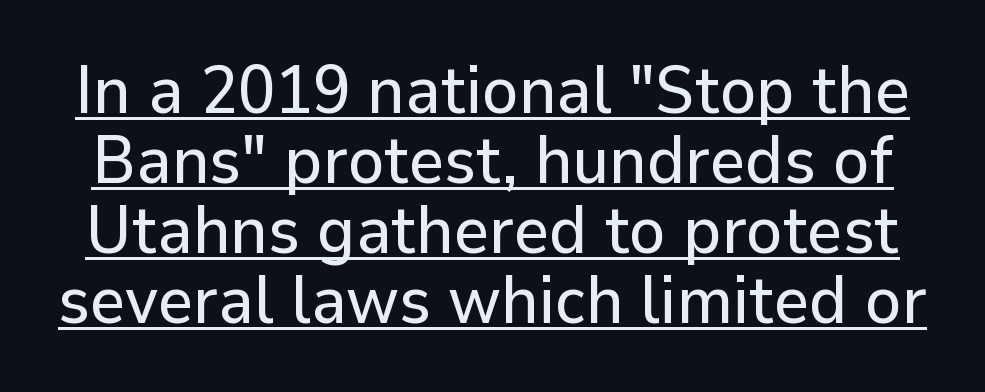
Q: Is the text italic (slanted)? A: No, it is upright.
Q: Is the typeface a serif or a sans-serif typeface? A: Sans-serif.
Q: Is the text underlined? A: Yes.
Q: Is the spacing between letters normal or unusually wide? A: Normal.
Q: Is the spacing between lines tight, normal or loose? A: Tight.
Q: Width (condensed, normal, or wide)? A: Normal.
Q: Stroke contrast? A: Low.
Q: x-height? A: Medium.
Q: Monospaced? A: No.
